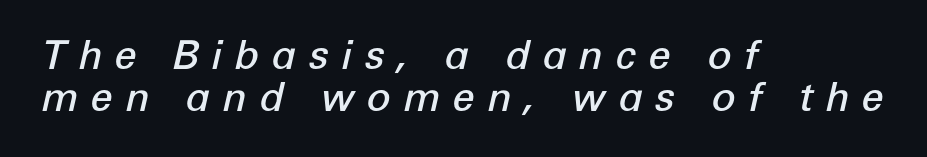
The image shows 40 px semibold type, italic (leaning right); set left-aligned, tight line spacing (1.05x), unusually wide letter spacing (+0.3 em), not underlined; low stroke contrast and a medium x-height.
